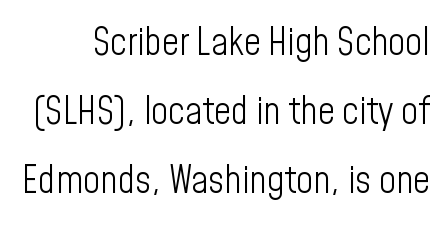
A typesetter would call this proportional, since set widths differ per character. Stroke thickness stays within the range of a standard reading face or lighter. The string is rendered with underlining switched off. It's the straight-up-and-down kind of type. This rendering leaves character spacing at its baseline value.
